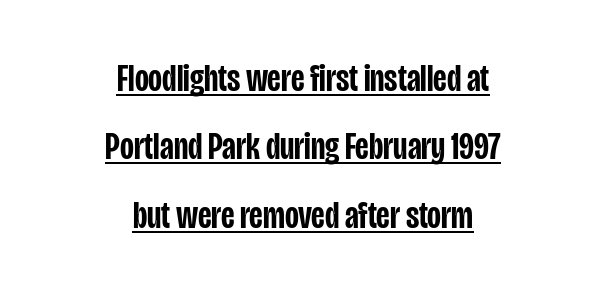
Underlining? Definitely there. Regarding serifs, this sample does without them. Inter-character spacing is left at the font's built-in metrics. In terms of posture, this sample is upright.
